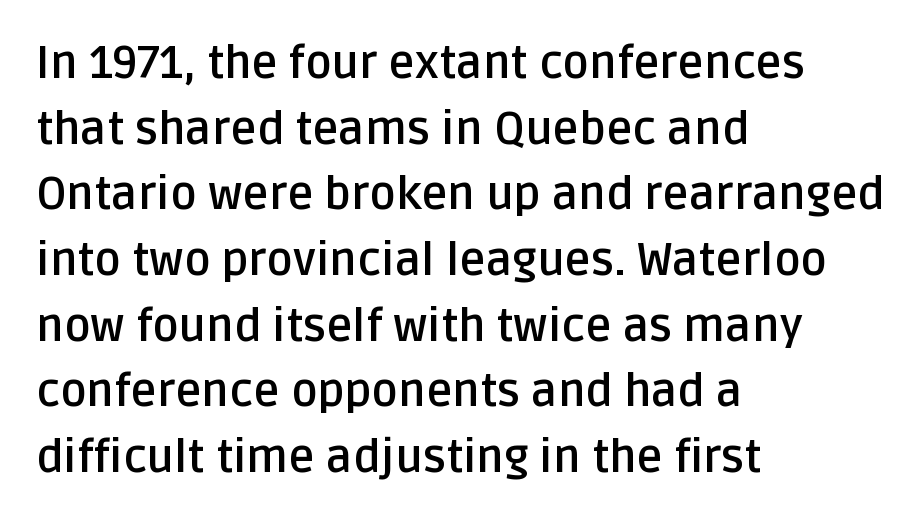
The image shows 45 px semibold sans-serif type, upright; set left-aligned, normal line spacing (1.46x), normal letter spacing, not underlined; low stroke contrast and a large x-height.
